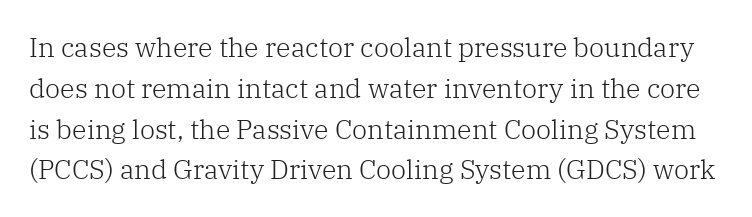
{"italic": "no", "bold": "no", "underline": "no", "line_spacing": "normal", "line_spacing_ratio": 1.51, "letter_spacing": "normal", "letter_spacing_em": 0.0, "glyph_px": 27}
